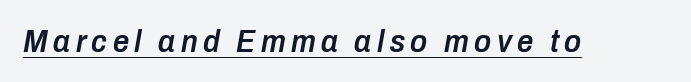
Q: Is the text bold? A: Semi-bold.
Q: Is the text italic (slanted)? A: Yes, it leans right by about 10 degrees.
Q: Is the text underlined? A: Yes.
Q: Width (condensed, normal, or wide)? A: Condensed.
Q: Stroke contrast? A: Low.
Q: x-height? A: Medium.
Q: Monospaced? A: No.
